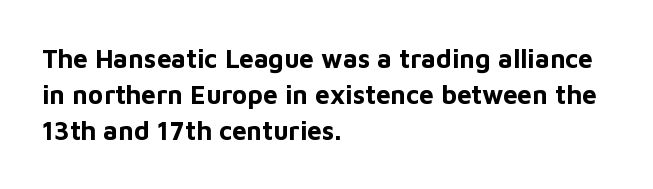
The image shows 26 px bold type, upright; set left-aligned, normal line spacing (1.39x), normal letter spacing, not underlined.
